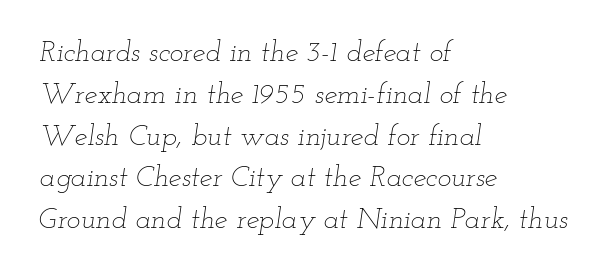
The image shows 29 px thin, wide type, italic (leaning right); set left-aligned, normal line spacing (1.44x), normal letter spacing, not underlined; low stroke contrast and a small x-height.
